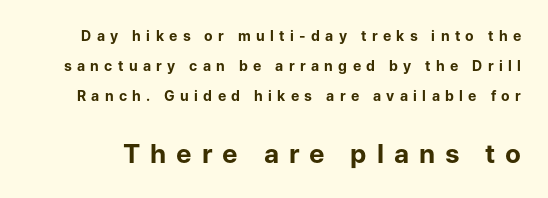
Q: Is the text bold? A: Yes.
Q: Is the text italic (slanted)? A: No, it is upright.
Q: Is the text underlined? A: No.
Q: Is the spacing between letters normal or unusually wide? A: Unusually wide.
Q: Is the spacing between lines tight, normal or loose? A: Loose.
Q: Which block of text is set in a larger size, the first (top) or the second (bottom)? A: The second (bottom) one.
